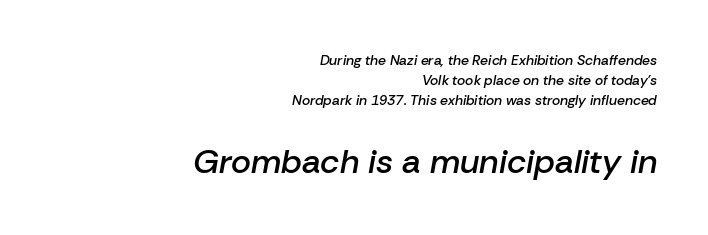
{"italic": "yes", "lean": "right", "slant_degrees": 10, "bold": "semi", "weight": "semibold", "width": "normal", "stroke_contrast": "low", "x_height": "medium", "monospaced": "no", "underline": "no", "align": "right", "line_spacing": "normal", "line_spacing_ratio": 1.44, "letter_spacing": "normal", "letter_spacing_em": 0.0, "larger_block": "second", "size_ratio": 2.43, "glyph_px": 34}
